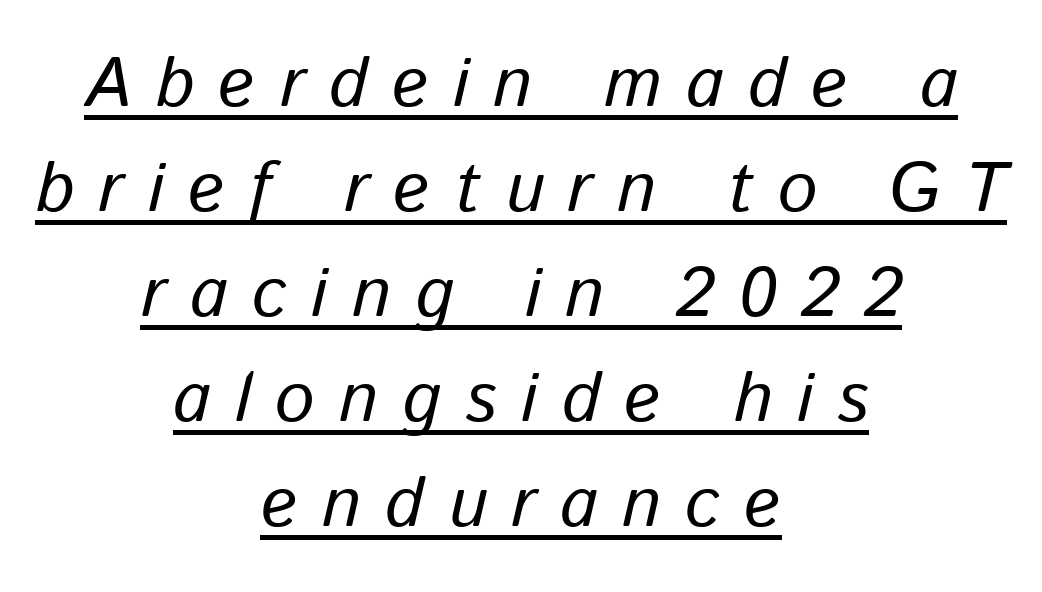
Q: Is the text italic (slanted)? A: Yes, it leans right by about 13 degrees.
Q: Is the text underlined? A: Yes.
Q: How is the paragraph aligned? A: Centered.
Q: Is the spacing between letters normal or unusually wide? A: Unusually wide.
Q: Is the spacing between lines tight, normal or loose? A: Normal.
Q: Width (condensed, normal, or wide)? A: Normal.
Q: Stroke contrast? A: Low.
Q: x-height? A: Medium.
Q: Monospaced? A: No.
